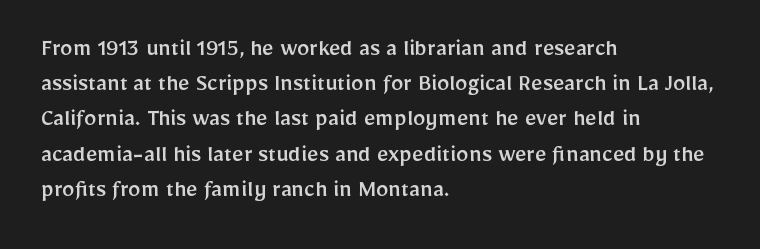
{"italic": "no", "underline": "no", "align": "left", "line_spacing": "normal", "line_spacing_ratio": 1.41, "letter_spacing": "normal", "letter_spacing_em": 0.0, "glyph_px": 25}
